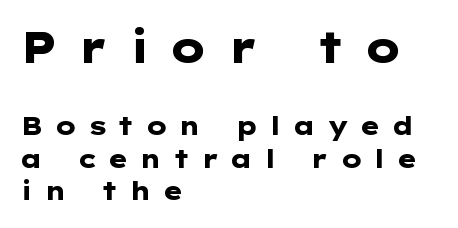
Q: Is the text bold? A: Yes.
Q: Is the text italic (slanted)? A: No, it is upright.
Q: Is the typeface a serif or a sans-serif typeface? A: Sans-serif.
Q: Is the text underlined? A: No.
Q: How is the paragraph aligned? A: Left-aligned.
Q: Is the spacing between letters normal or unusually wide? A: Unusually wide.
Q: Is the spacing between lines tight, normal or loose? A: Normal.
Q: Which block of text is set in a larger size, the first (top) or the second (bottom)? A: The first (top) one.
Q: Width (condensed, normal, or wide)? A: Wide.
Q: Stroke contrast? A: Low.
Q: x-height? A: Medium.
